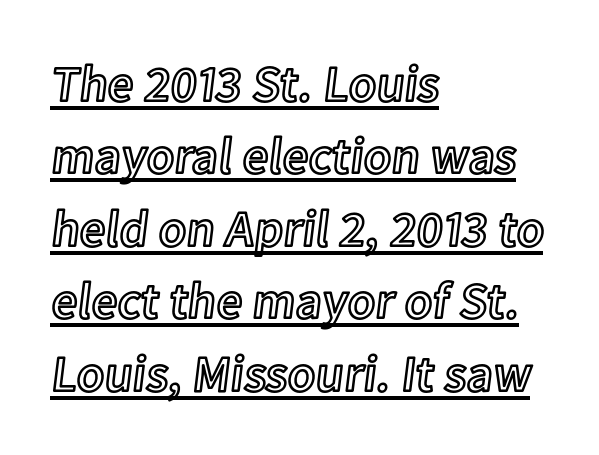
The image shows 51 px text type; set left-aligned, normal line spacing (1.42x), normal letter spacing, underlined; a medium x-height.
